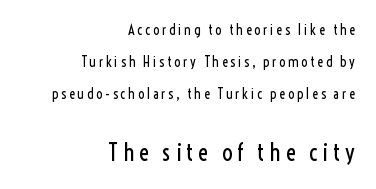
The image shows 24 px text type, upright; set right-aligned, loose line spacing (2.3x), not underlined; the second (bottom) block is 1.71x larger.
